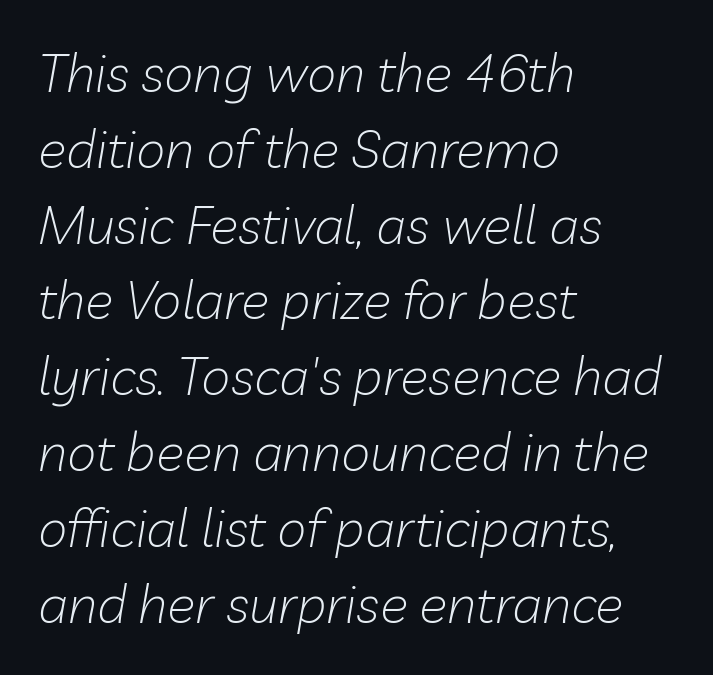
{"italic": "yes", "lean": "right", "slant_degrees": 10, "bold": "no", "weight": "light", "width": "normal", "stroke_contrast": "low", "x_height": "medium", "monospaced": "no", "underline": "no", "align": "left", "line_spacing": "normal", "line_spacing_ratio": 1.43, "letter_spacing": "normal", "letter_spacing_em": 0.0, "glyph_px": 53}
